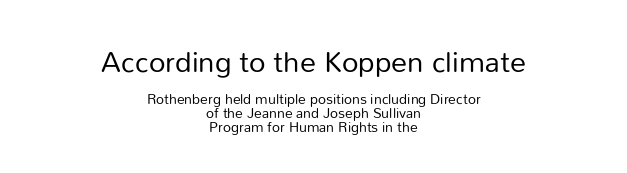
Q: Is the text bold? A: No.
Q: Is the text italic (slanted)? A: No, it is upright.
Q: Is the typeface a serif or a sans-serif typeface? A: Sans-serif.
Q: Is the text underlined? A: No.
Q: How is the paragraph aligned? A: Centered.
Q: Is the spacing between letters normal or unusually wide? A: Normal.
Q: Is the spacing between lines tight, normal or loose? A: Tight.
Q: Which block of text is set in a larger size, the first (top) or the second (bottom)? A: The first (top) one.
Q: Width (condensed, normal, or wide)? A: Normal.
Q: Stroke contrast? A: Low.
Q: x-height? A: Medium.
Q: Monospaced? A: No.
